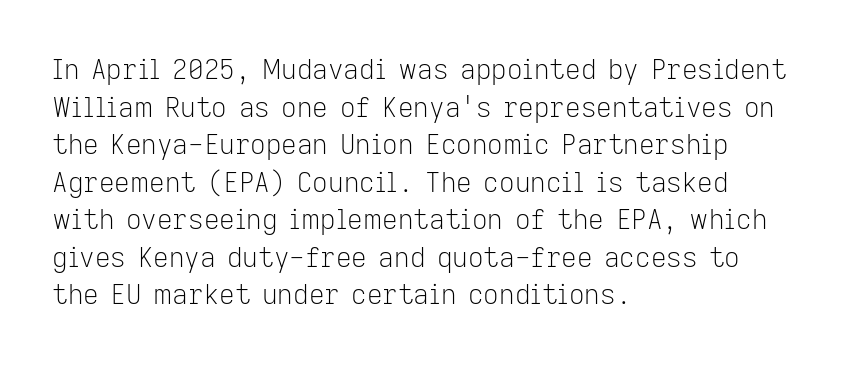
Notice how the stems are strictly vertical — no italics here. A bare baseline throughout the passage. Inter-character spacing is left at the font's built-in metrics. Vertical spacing — default. The ragged edge is on the right, which tells us the setting is flush left. The font sits on the lighter half of the weight spectrum, regular included.
